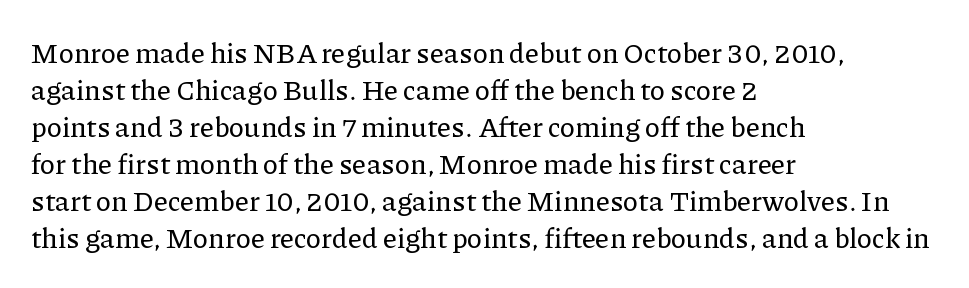
The image shows 28 px serif type, upright; set left-aligned, normal line spacing (1.32x), normal letter spacing, not underlined; low stroke contrast and a medium x-height.
